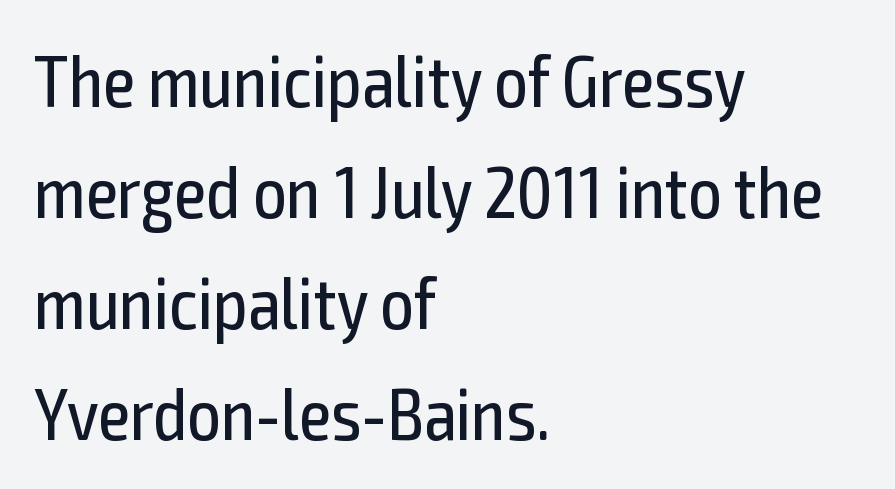
The typesetting does not lean heavy: it is not bold. Look at the bottom of the vertical strokes: they stop flat, with no serifs. No extra tracking has been applied to these lines. You could not count columns in this text — the font is proportionally spaced. Upright lettering throughout.
